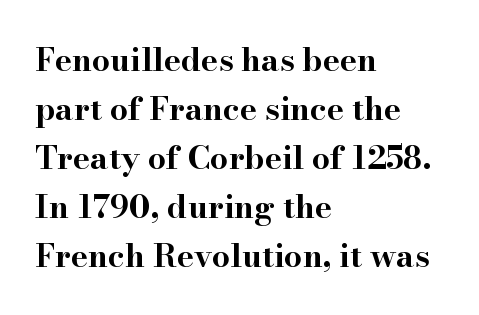
{"serif": "yes", "italic": "no", "bold": "yes", "weight": "bold", "width": "wide", "stroke_contrast": "high", "x_height": "small", "monospaced": "no", "underline": "no", "align": "left", "line_spacing": "normal", "line_spacing_ratio": 1.53, "letter_spacing": "normal", "letter_spacing_em": 0.0, "glyph_px": 32}
